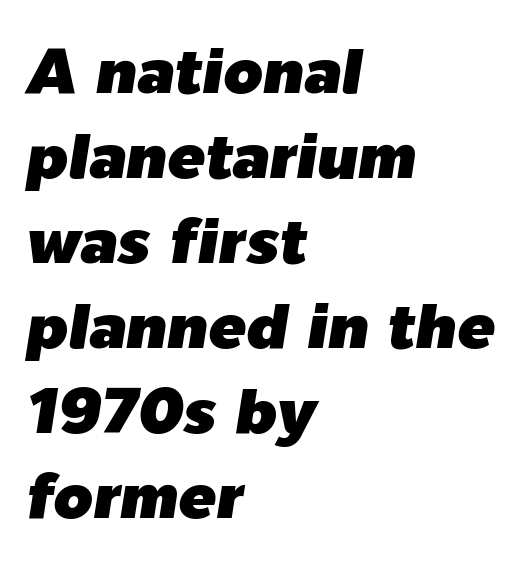
Q: Is the text italic (slanted)? A: Yes, it leans right by about 9 degrees.
Q: Is the text underlined? A: No.
Q: How is the paragraph aligned? A: Left-aligned.
Q: Is the spacing between letters normal or unusually wide? A: Normal.
Q: Is the spacing between lines tight, normal or loose? A: Normal.
Q: Width (condensed, normal, or wide)? A: Normal.
Q: Stroke contrast? A: Low.
Q: x-height? A: Medium.
Q: Monospaced? A: No.
